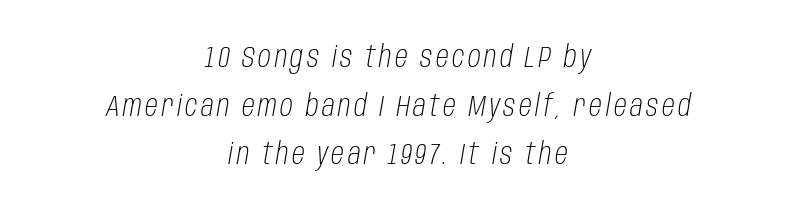
The weight would be labelled regular, book, light, or lighter still. The paragraph has two soft edges and a firm central axis. Do the characters align in a grid? No, the font is proportional. Check under the words: just untouched page.
